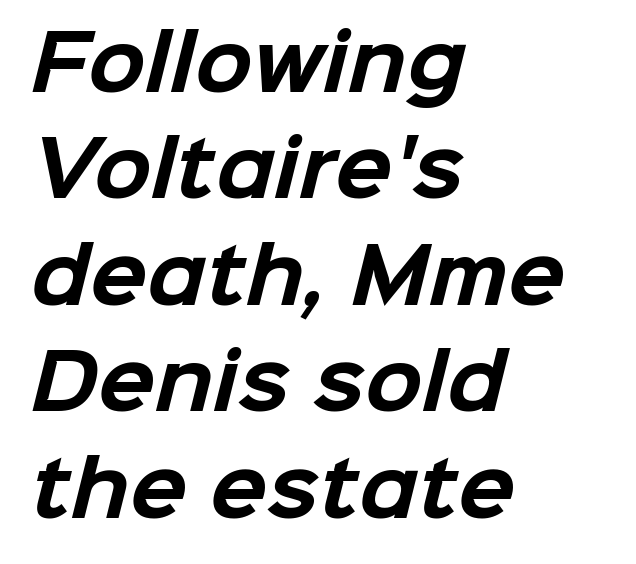
{"serif": "no", "bold": "yes", "weight": "bold", "width": "normal", "stroke_contrast": "low", "x_height": "medium", "monospaced": "no", "underline": "no", "align": "left", "line_spacing": "normal", "line_spacing_ratio": 1.42, "letter_spacing": "normal", "letter_spacing_em": 0.0, "glyph_px": 75}
